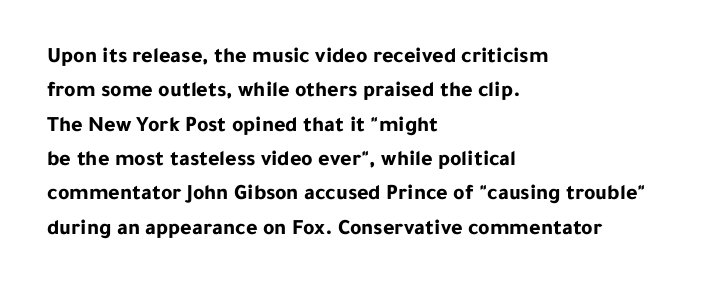
{"italic": "no", "bold": "yes", "underline": "no", "align": "left", "line_spacing": "normal", "line_spacing_ratio": 1.56, "letter_spacing": "normal", "letter_spacing_em": 0.0, "glyph_px": 22}
